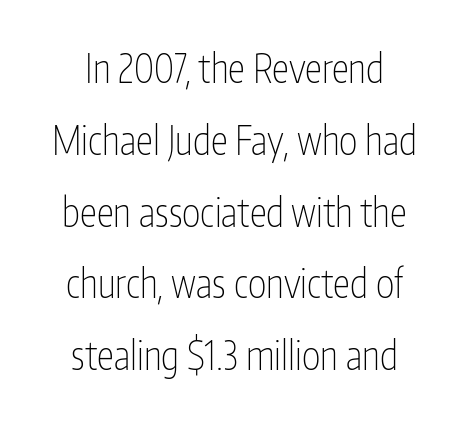
The image shows 39 px thin, condensed sans-serif type, upright; set centered, line spacing 1.84x, normal letter spacing, not underlined; low stroke contrast and a medium x-height.
